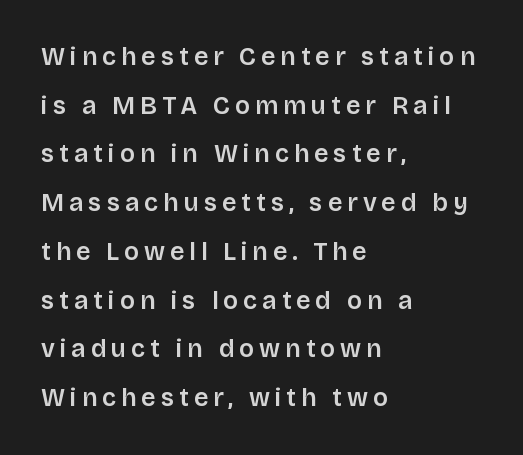
The image shows 25 px text type, upright; set left-aligned, loose line spacing (1.95x), unusually wide letter spacing (+0.2 em), not underlined.
